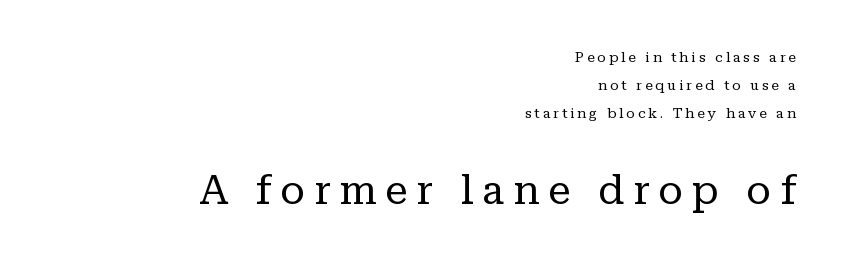
The image shows 41 px regular-weight serif type, upright; set right-aligned, loose line spacing (2.0x), unusually wide letter spacing (+0.21 em), not underlined; the second (bottom) block is 2.93x larger; low stroke contrast and a medium x-height.
